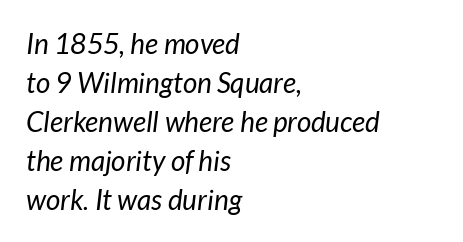
Standard letterfit; no display-style spreading of the glyphs. The font is comparable to plain body text, perhaps lighter. The area under the type is left untouched. The passage is arranged the way most books set body copy — flush left. Does the lettering tilt? It does — this is italic. Do the characters align in a grid? No, the font is proportional.
